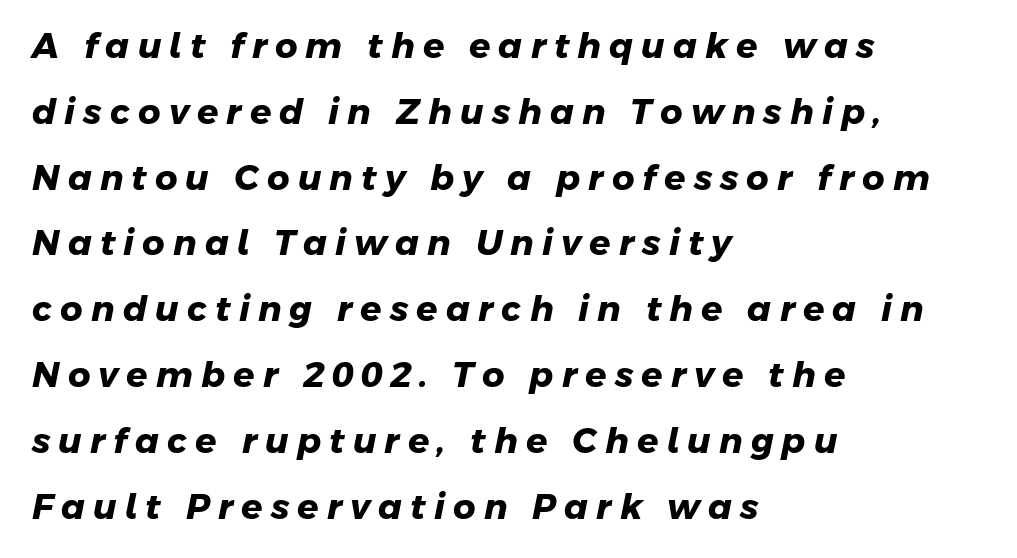
Q: Is the text bold? A: Yes.
Q: Is the typeface a serif or a sans-serif typeface? A: Sans-serif.
Q: Is the text underlined? A: No.
Q: How is the paragraph aligned? A: Left-aligned.
Q: Is the spacing between letters normal or unusually wide? A: Unusually wide.
Q: Width (condensed, normal, or wide)? A: Normal.
Q: Stroke contrast? A: Low.
Q: x-height? A: Medium.
Q: Monospaced? A: No.
